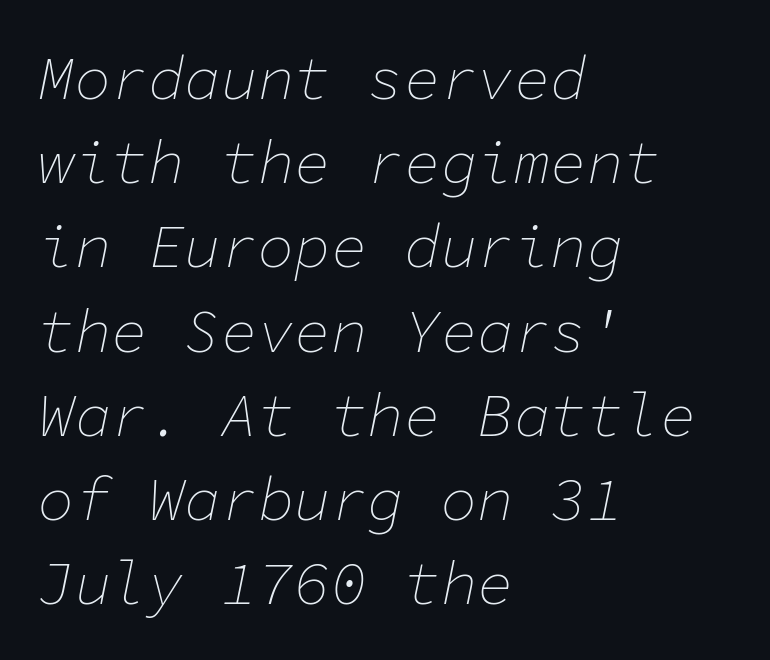
The image shows 61 px thin type, italic (leaning right), monospaced; set left-aligned, normal line spacing (1.38x), normal letter spacing, not underlined; low stroke contrast and a medium x-height.
